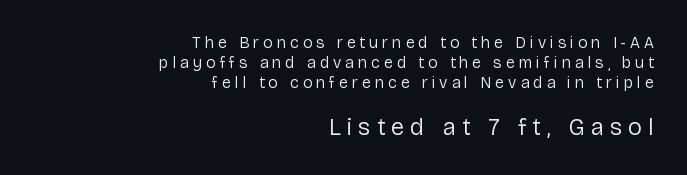
The image shows 24 px text type, upright; set right-aligned, line spacing 1.24x, unusually wide letter spacing (+0.25 em), not underlined; the second (bottom) block is 1.5x larger.
